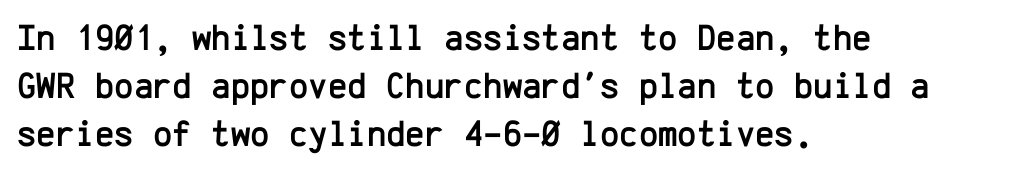
{"serif": "no", "italic": "no", "width": "normal", "stroke_contrast": "low", "x_height": "medium", "monospaced": "yes", "underline": "no", "align": "left", "line_spacing": "normal", "line_spacing_ratio": 1.3, "letter_spacing": "normal", "letter_spacing_em": 0.0, "glyph_px": 37}
